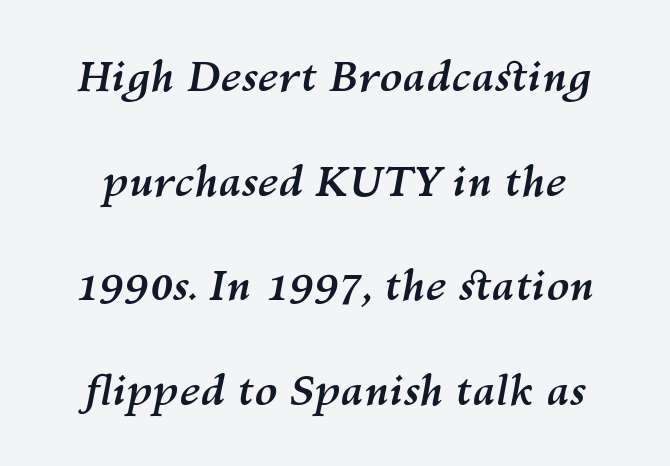
The rendering uses natural spacing where letterforms have individual widths. Rows of type keep a wide berth in the vertical direction. There is no visible air inserted between adjacent glyphs. Heavy-handed strokes throughout: this text is bold.
